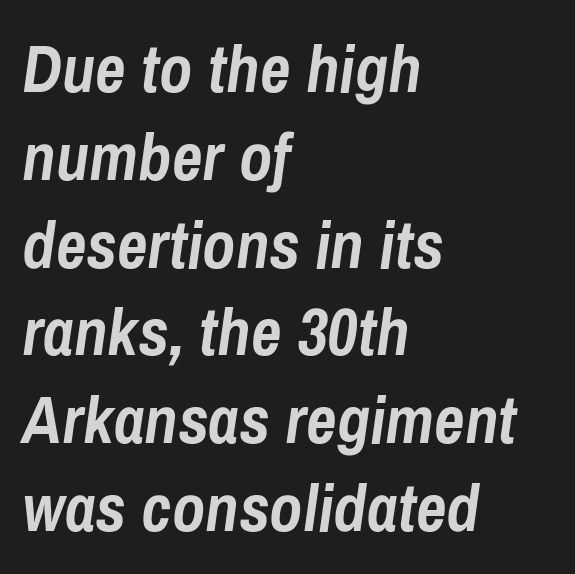
{"italic": "yes", "lean": "right", "slant_degrees": 8, "bold": "yes", "weight": "semibold", "width": "condensed", "stroke_contrast": "low", "x_height": "medium", "monospaced": "no", "underline": "no", "align": "left", "line_spacing": "normal", "line_spacing_ratio": 1.31, "letter_spacing": "normal", "letter_spacing_em": 0.0, "glyph_px": 67}
